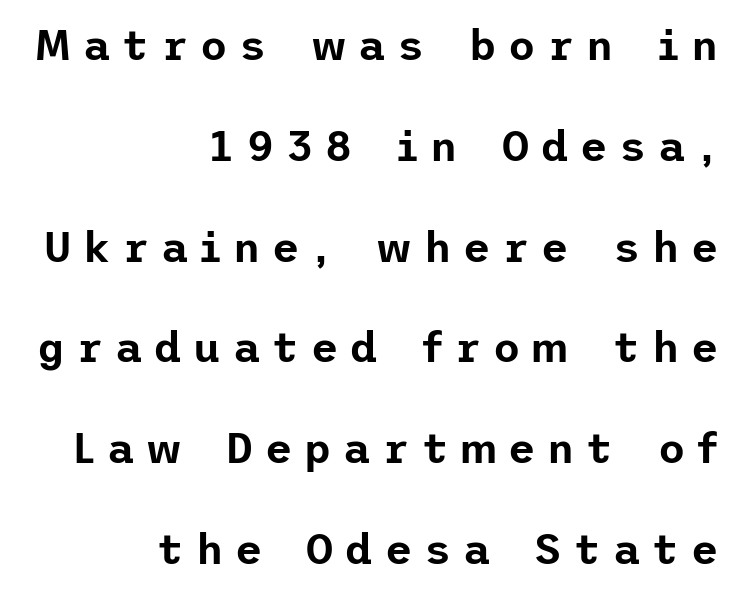
{"serif": "no", "italic": "no", "width": "normal", "stroke_contrast": "low", "x_height": "medium", "underline": "no", "align": "right", "line_spacing": "loose", "line_spacing_ratio": 2.4, "letter_spacing": "wide", "letter_spacing_em": 0.28, "glyph_px": 42}
